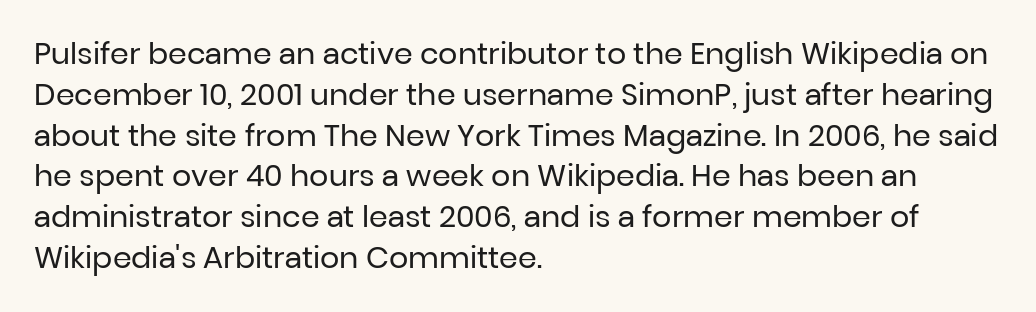
{"serif": "no", "italic": "no", "bold": "no", "weight": "regular", "width": "normal", "stroke_contrast": "low", "x_height": "medium", "monospaced": "no", "underline": "no", "align": "left", "line_spacing": "normal", "line_spacing_ratio": 1.36, "letter_spacing": "normal", "letter_spacing_em": 0.0, "glyph_px": 30}
